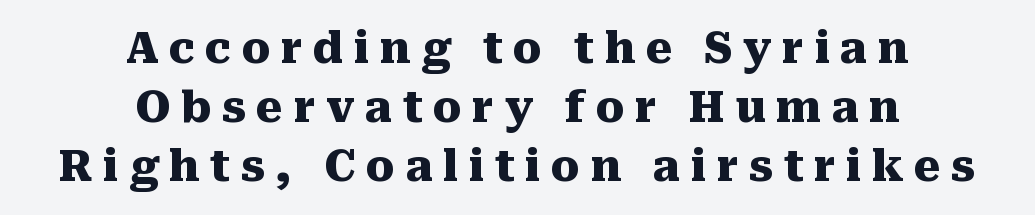
Think of a printed novel: that variable character pitch is what you see here. Someone cranked the tracking dial way up on this one. Compared with a flush-left layout, this one balances lines on the center instead. The space directly below the letters is spotless. The font family rendered here belongs to the serif group. Does the lettering tilt? It doesn't — this is upright.
